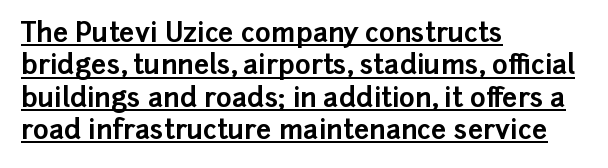
Q: Is the text bold? A: Yes.
Q: Is the text italic (slanted)? A: No, it is upright.
Q: Is the text underlined? A: Yes.
Q: How is the paragraph aligned? A: Left-aligned.
Q: Is the spacing between letters normal or unusually wide? A: Normal.
